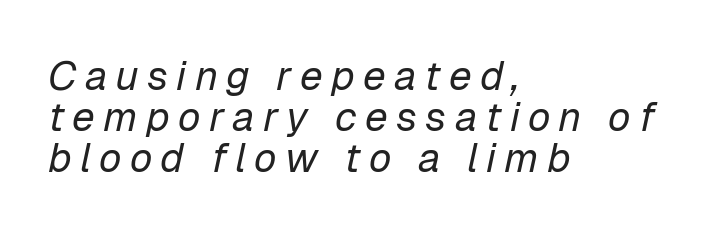
{"italic": "yes", "lean": "right", "slant_degrees": 12, "bold": "no", "weight": "regular", "width": "normal", "stroke_contrast": "low", "x_height": "medium", "monospaced": "no", "underline": "no", "align": "left", "line_spacing": "tight", "line_spacing_ratio": 1.0, "letter_spacing": "wide", "letter_spacing_em": 0.2, "glyph_px": 41}
